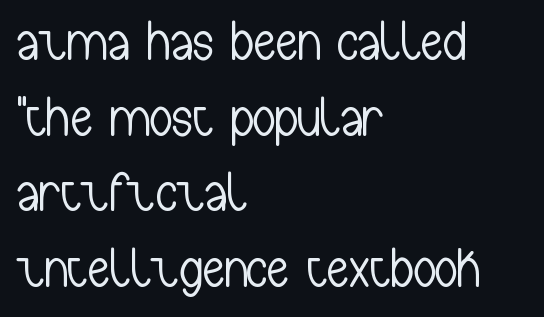
{"serif": "no", "italic": "no", "bold": "no", "weight": "light", "width": "condensed", "stroke_contrast": "low", "x_height": "medium", "monospaced": "no", "underline": "no", "align": "left", "line_spacing": "normal", "line_spacing_ratio": 1.35, "letter_spacing": "normal", "letter_spacing_em": 0.0, "glyph_px": 56}
